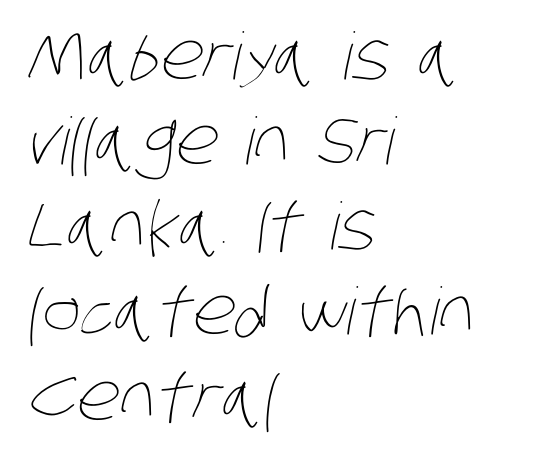
{"bold": "no", "weight": "thin", "width": "condensed", "stroke_contrast": "low", "x_height": "large", "monospaced": "no", "underline": "no", "align": "left", "line_spacing": "normal", "line_spacing_ratio": 1.31, "letter_spacing": "normal", "letter_spacing_em": 0.0, "glyph_px": 65}
